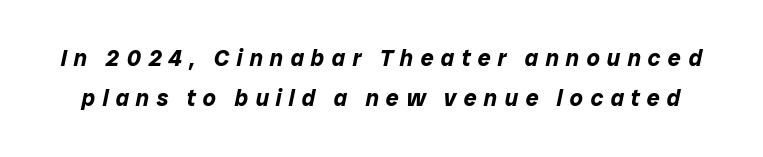
The image shows 23 px bold type, italic (leaning right); set line spacing 1.73x, unusually wide letter spacing (+0.31 em), not underlined.
